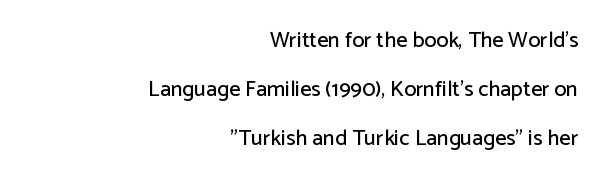
Q: Is the text italic (slanted)? A: No, it is upright.
Q: Is the text underlined? A: No.
Q: How is the paragraph aligned? A: Right-aligned.
Q: Is the spacing between letters normal or unusually wide? A: Normal.
Q: Is the spacing between lines tight, normal or loose? A: Loose.
